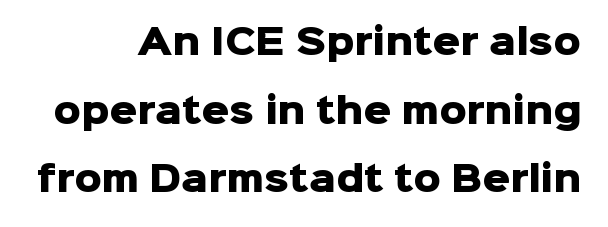
Every letter is thick-stroked: bold, no question. No italicization has been applied; the sample stays upright. Serifs: no, the terminals of the letterforms are clean. Note the varied advance widths — an 'i' is clearly narrower than an 'm'.
